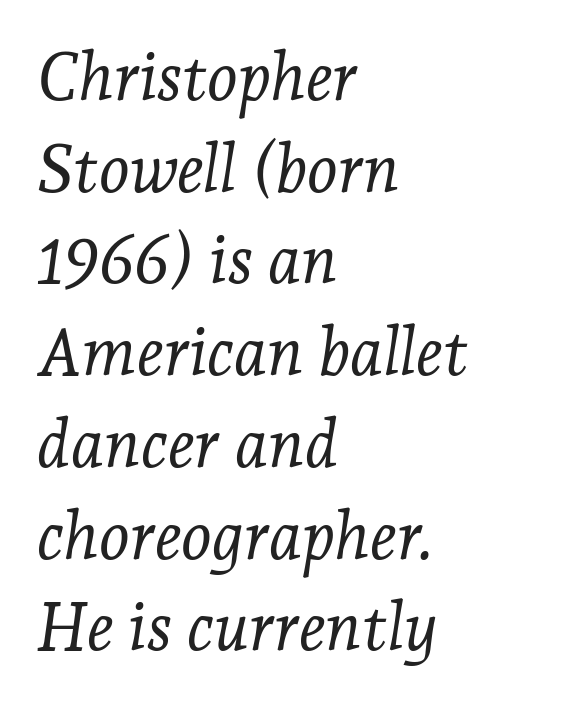
Q: Is the text bold? A: No.
Q: Is the text italic (slanted)? A: Yes, it leans right by about 7 degrees.
Q: Is the typeface a serif or a sans-serif typeface? A: Serif.
Q: Is the text underlined? A: No.
Q: How is the paragraph aligned? A: Left-aligned.
Q: Is the spacing between letters normal or unusually wide? A: Normal.
Q: Is the spacing between lines tight, normal or loose? A: Normal.
Q: Width (condensed, normal, or wide)? A: Normal.
Q: Stroke contrast? A: Low.
Q: x-height? A: Medium.
Q: Monospaced? A: No.
